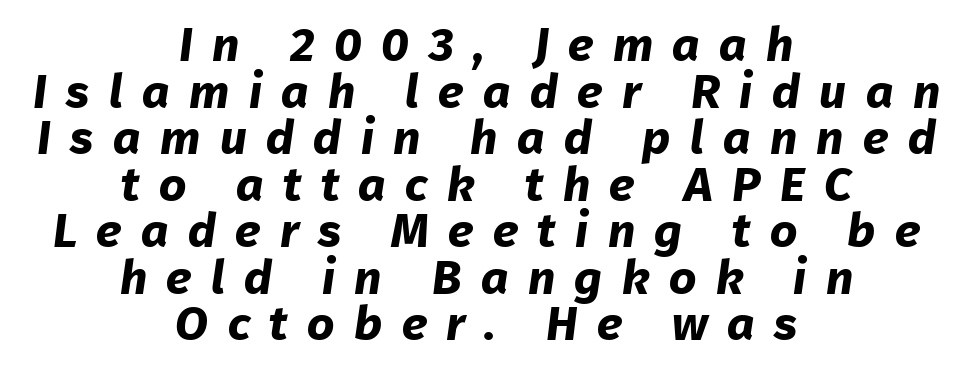
Note: no serifs on the glyphs. In CSS terms this would be text-align: center. Summary of weight: heavy, a full bold. Students, observe: this is what under-led, compact text looks like.
